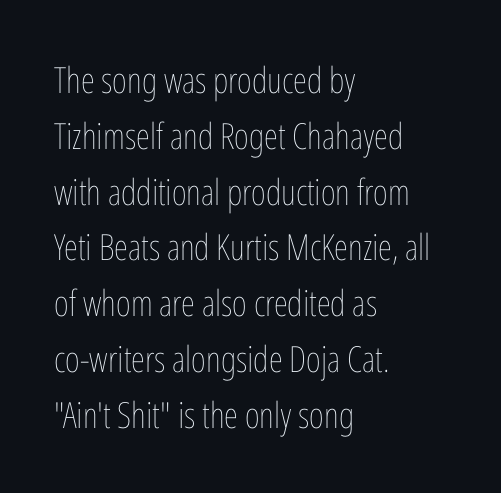
Is this a heavy cut? Hardly; it is regular or lighter. The space beneath each line is pristine and unruled. Line beginnings align vertically; line endings do not. In terms of letterspacing, this is plain default setting. Character widths vary here, with narrow letters taking less room than wide ones.
